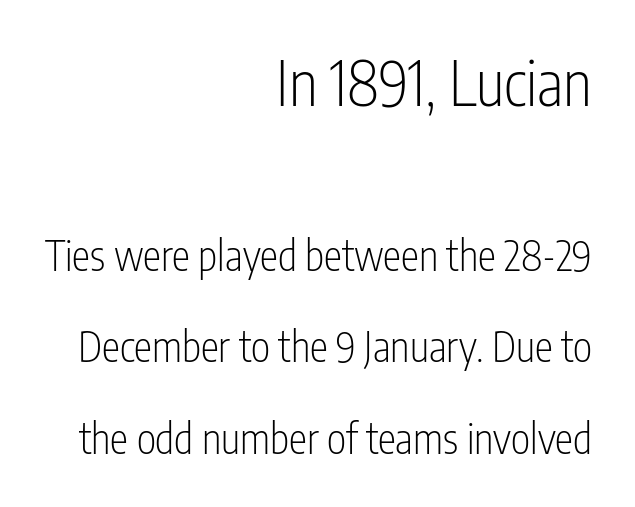
{"serif": "no", "italic": "no", "bold": "no", "weight": "light", "width": "condensed", "stroke_contrast": "low", "x_height": "medium", "monospaced": "no", "underline": "no", "align": "right", "line_spacing": "loose", "line_spacing_ratio": 2.23, "letter_spacing": "normal", "letter_spacing_em": 0.0, "larger_block": "first", "size_ratio": 1.49, "glyph_px": 61}
